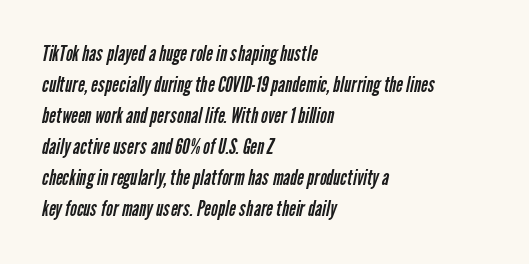
{"bold": "no", "underline": "no", "align": "left", "line_spacing": "normal", "line_spacing_ratio": 1.48, "letter_spacing": "normal", "letter_spacing_em": 0.0, "glyph_px": 21}
